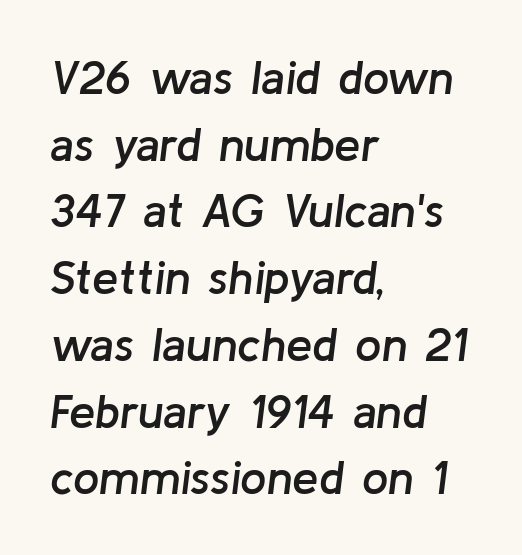
All the whitespace from short lines collects on the right. Bare-footed words on every line. Looking at the ascenders, they clearly lean. One glance says typical: line gaps are just what's usual. Slightly chunky letters — semibold, I'd say, not full bold.
